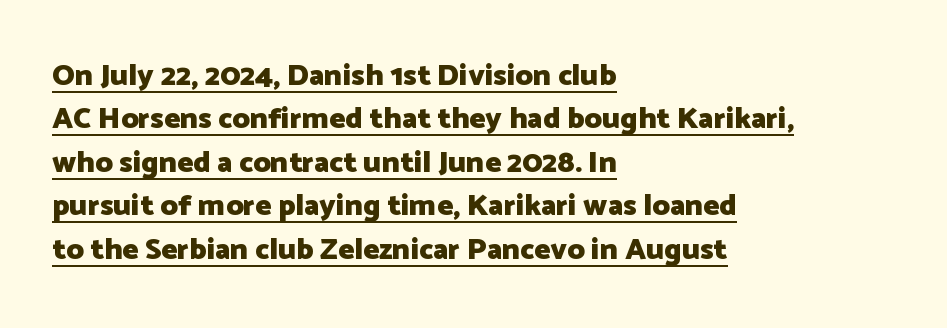
The image shows 30 px heavy sans-serif type, upright; set left-aligned, normal line spacing (1.45x), normal letter spacing, underlined; low stroke contrast and a medium x-height.
